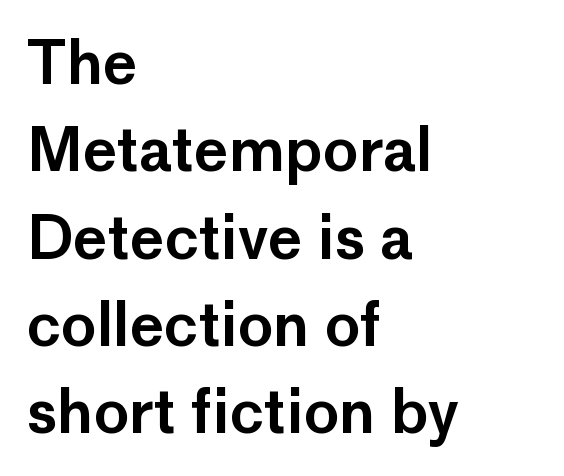
This sample uses an upright cut, with every glyph sitting square on the baseline. The rows are spaced the way most documents space them. Which margin do the lines hug? The left one — the right edge is uneven. The passage shown is not underscored anywhere. The type is set solid horizontally, with unmodified tracking.
